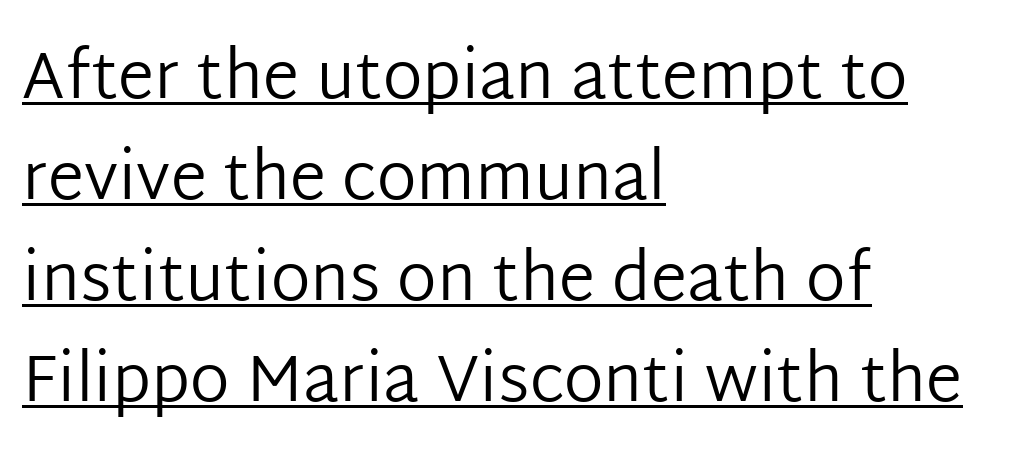
Are there feet on the stems? There aren't — it's a sans. Do the characters align in a grid? No, the font is proportional. Each line starts at the same left margin while the right side varies. The typesetter has applied underlining to the passage shown.
